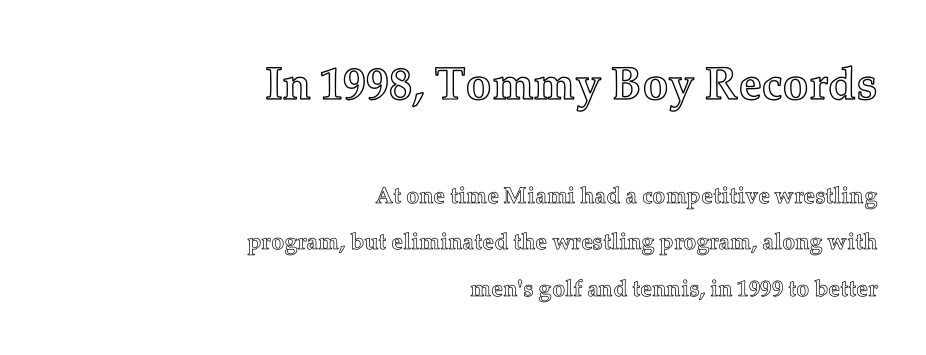
Q: Is the text italic (slanted)? A: No, it is upright.
Q: Is the text underlined? A: No.
Q: How is the paragraph aligned? A: Right-aligned.
Q: Is the spacing between letters normal or unusually wide? A: Normal.
Q: Is the spacing between lines tight, normal or loose? A: Loose.
Q: Which block of text is set in a larger size, the first (top) or the second (bottom)? A: The first (top) one.
Q: Width (condensed, normal, or wide)? A: Normal.
Q: x-height? A: Medium.
Q: Monospaced? A: No.
